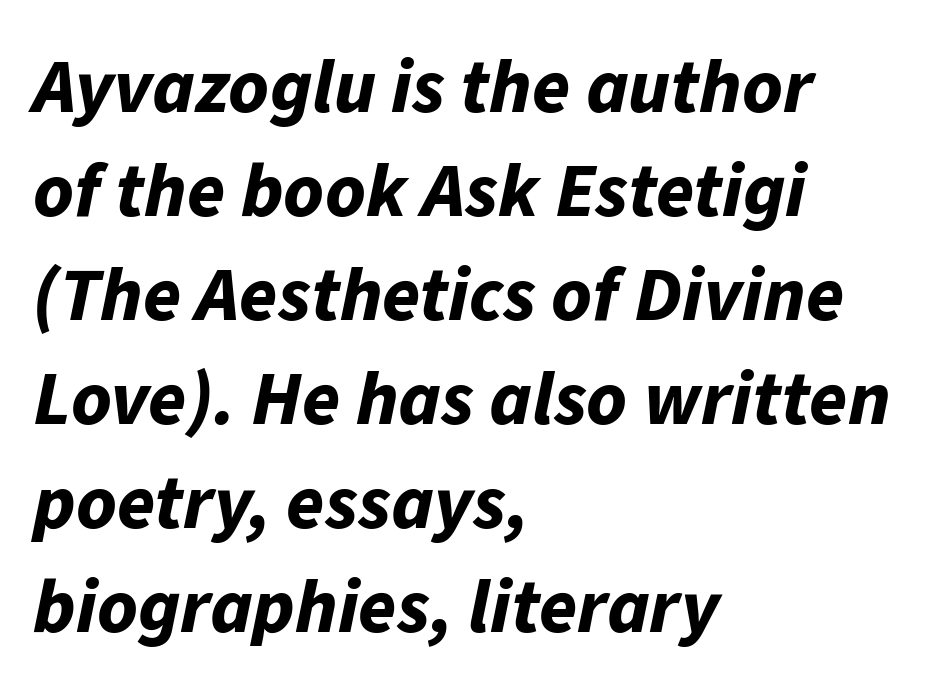
The image shows 77 px bold type, italic (leaning right); set left-aligned, normal line spacing (1.35x), normal letter spacing, not underlined; low stroke contrast and a medium x-height.
